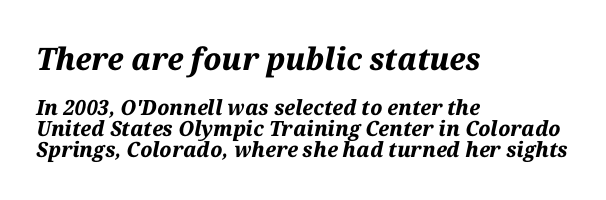
Q: Is the text bold? A: Yes.
Q: Is the text italic (slanted)? A: Yes, it leans right by about 12 degrees.
Q: Is the text underlined? A: No.
Q: How is the paragraph aligned? A: Left-aligned.
Q: Is the spacing between letters normal or unusually wide? A: Normal.
Q: Is the spacing between lines tight, normal or loose? A: Tight.
Q: Which block of text is set in a larger size, the first (top) or the second (bottom)? A: The first (top) one.
Q: Width (condensed, normal, or wide)? A: Normal.
Q: Stroke contrast? A: Medium.
Q: x-height? A: Medium.
Q: Monospaced? A: No.
